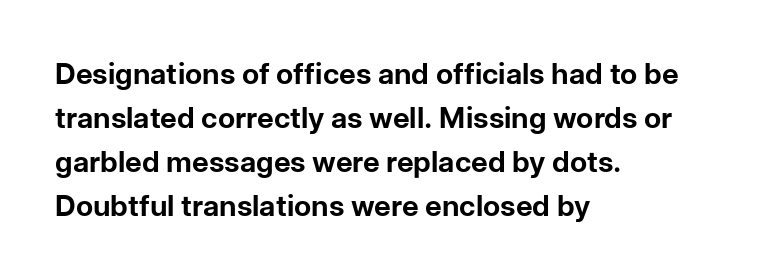
Q: Is the text bold? A: Yes.
Q: Is the text italic (slanted)? A: No, it is upright.
Q: Is the typeface a serif or a sans-serif typeface? A: Sans-serif.
Q: Is the text underlined? A: No.
Q: How is the paragraph aligned? A: Left-aligned.
Q: Is the spacing between letters normal or unusually wide? A: Normal.
Q: Is the spacing between lines tight, normal or loose? A: Normal.
Q: Width (condensed, normal, or wide)? A: Normal.
Q: Stroke contrast? A: Low.
Q: x-height? A: Medium.
Q: Monospaced? A: No.
